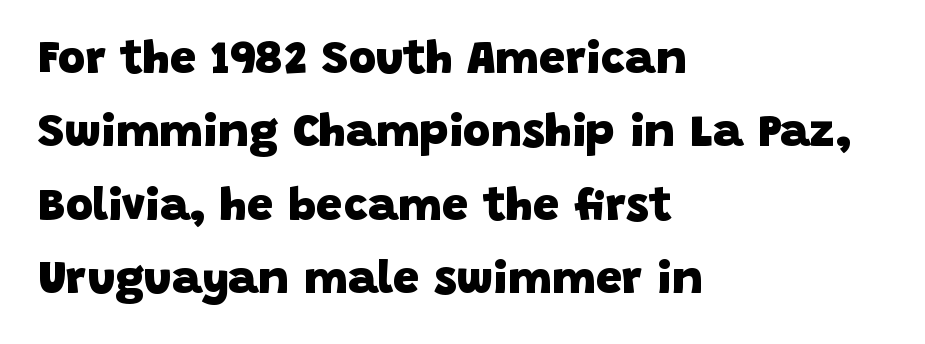
{"serif": "no", "bold": "yes", "weight": "heavy", "width": "normal", "stroke_contrast": "low", "x_height": "large", "monospaced": "no", "underline": "no", "align": "left", "line_spacing": "normal", "line_spacing_ratio": 1.56, "letter_spacing": "normal", "letter_spacing_em": 0.0, "glyph_px": 47}
